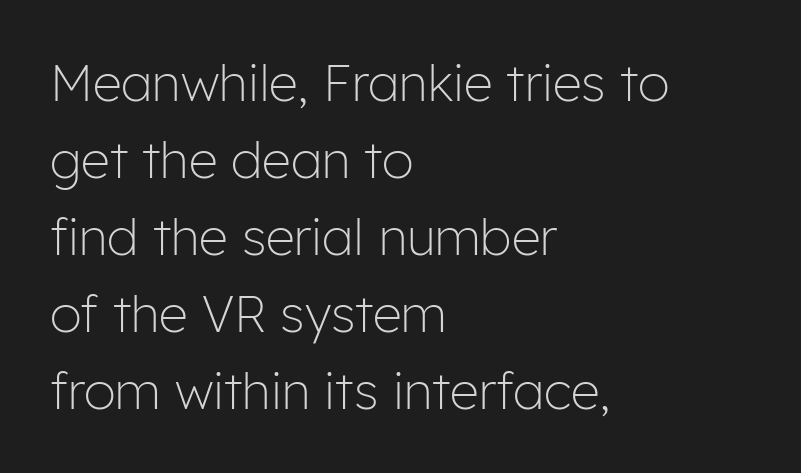
Designer's note — italics off, roman on. The string is rendered with underlining switched off. Note the varied advance widths — an 'i' is clearly narrower than an 'm'. The rendering shows plain stroke endings on the letterforms — a sans-serif design. Stems and bowls with no extra thickness — not bold. In terms of letterspacing, this is plain default setting.
